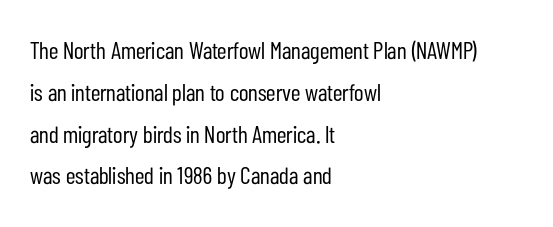
Underline: absent. The passage shown has conventional tracking throughout. Is the block centered? No — it sits flush against the left margin. Stem width sits at or under what a default text font uses. When letters stand straight like this, we call the style roman or upright.
